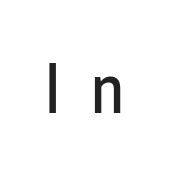
{"serif": "no", "italic": "no", "width": "condensed", "stroke_contrast": "low", "x_height": "medium", "monospaced": "no", "underline": "no", "letter_spacing": "wide", "letter_spacing_em": 0.47, "glyph_px": 66}
